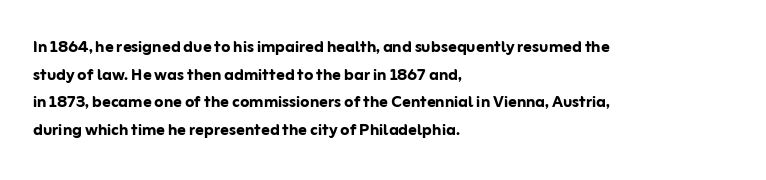
Q: Is the text bold? A: Yes.
Q: Is the text italic (slanted)? A: No, it is upright.
Q: Is the text underlined? A: No.
Q: How is the paragraph aligned? A: Left-aligned.
Q: Is the spacing between letters normal or unusually wide? A: Normal.
Q: Is the spacing between lines tight, normal or loose? A: Normal.
